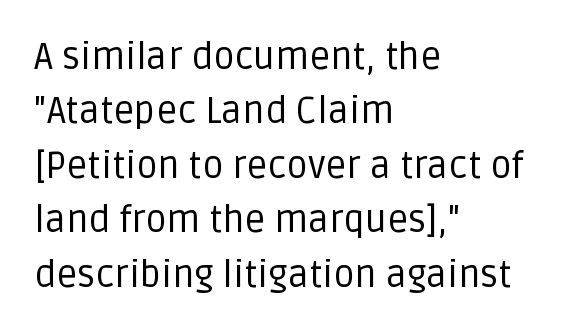
The face used here is proportionally spaced, like ordinary book or web type. Just letters on the line, the space beneath them empty. Students, observe: this is what conventionally led text looks like. The strokes carry an ordinary text weight at most. Note: no serifs on the glyphs.
